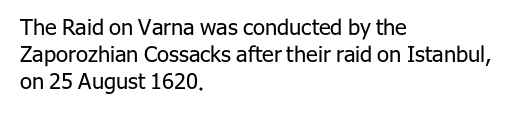
The image shows 22 px text type, upright; set left-aligned, line spacing 1.22x, normal letter spacing, not underlined.
